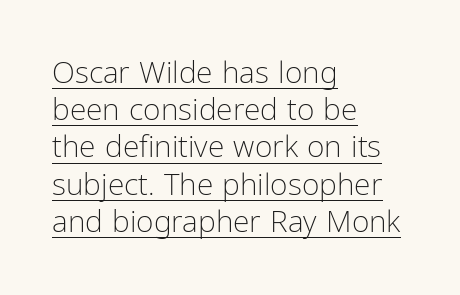
This sample uses a sans-serif face. No italicization has been applied; the sample stays upright. What stands out about the letter spacing? Nothing — it is the standard amount. All the whitespace from short lines collects on the right. This sample has the flowing, uneven cadence of proportional lettering.
